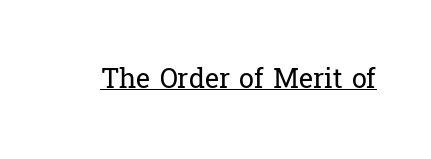
Q: Is the text bold? A: No.
Q: Is the text italic (slanted)? A: No, it is upright.
Q: Is the text underlined? A: Yes.
Q: Is the spacing between letters normal or unusually wide? A: Normal.
